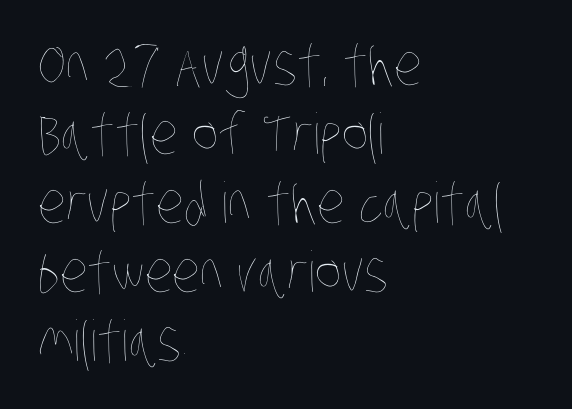
No letter is thick-stroked: the sample isn't bold. Looks like regular typesetting: each glyph gets only the width it needs. Is the letter spacing exaggerated? No — it looks like the ordinary default. Which margin do the lines hug? The left one — the right edge is uneven. No word sits above an underline.
